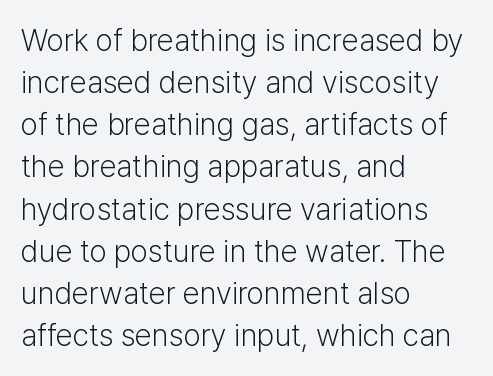
A typesetter would label this face a sans. A typesetter would call this zero additional tracking. The rendering uses natural spacing where letterforms have individual widths. These glyphs show unthickened strokes, regular width or finer. The leading is moderate, giving the passage an even texture.
